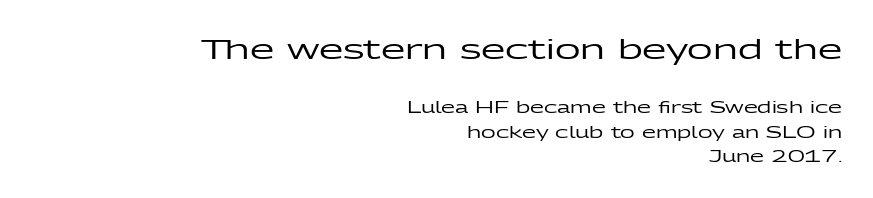
Q: Is the text italic (slanted)? A: No, it is upright.
Q: Is the typeface a serif or a sans-serif typeface? A: Sans-serif.
Q: Is the text underlined? A: No.
Q: How is the paragraph aligned? A: Right-aligned.
Q: Is the spacing between letters normal or unusually wide? A: Normal.
Q: Is the spacing between lines tight, normal or loose? A: Normal.
Q: Which block of text is set in a larger size, the first (top) or the second (bottom)? A: The first (top) one.
Q: Width (condensed, normal, or wide)? A: Wide.
Q: Stroke contrast? A: Low.
Q: x-height? A: Medium.
Q: Monospaced? A: No.
